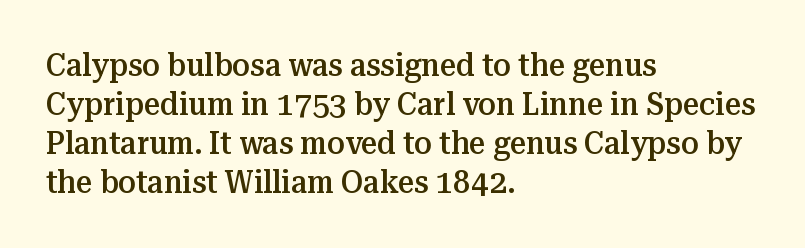
{"serif": "yes", "italic": "no", "bold": "semi", "weight": "semibold", "width": "normal", "stroke_contrast": "medium", "x_height": "medium", "monospaced": "no", "underline": "no", "align": "left", "line_spacing_ratio": 1.22, "letter_spacing": "normal", "letter_spacing_em": 0.0, "glyph_px": 32}
